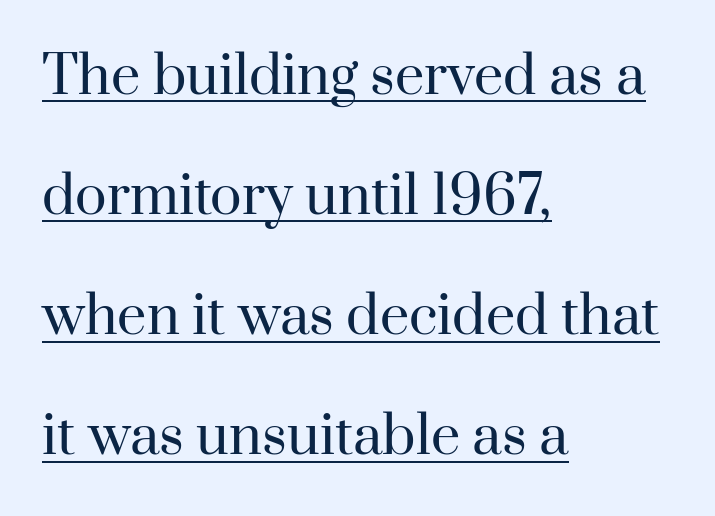
You can tell it's not italic because the verticals are truly vertical. The text was rendered using a seriffed face with decorative stroke endings. Bold? No — there's no thickening of the strokes. Looks like someone drew a line under every word here.
